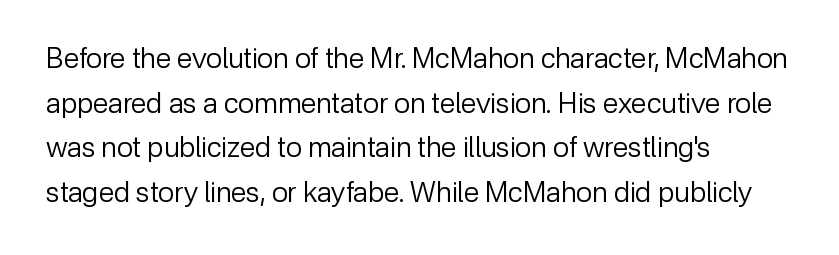
Reading down the column, the eye jumps a familiar distance to each next line. The setting favours the left margin, as ordinary paragraphs usually do. No italicization has been applied; the sample stays upright. Underlining? Definitely not there.
